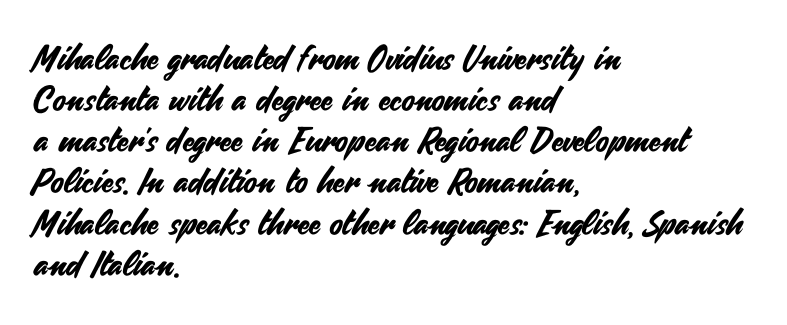
The image shows 34 px sans-serif type; set left-aligned, line spacing 1.21x, normal letter spacing, not underlined; medium stroke contrast and a small x-height.
